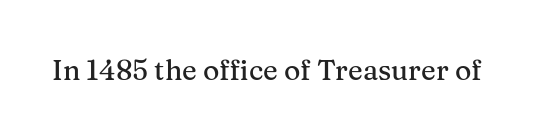
{"serif": "yes", "italic": "no", "width": "normal", "stroke_contrast": "medium", "x_height": "medium", "monospaced": "no", "underline": "no", "letter_spacing": "normal", "letter_spacing_em": 0.0, "glyph_px": 28}
